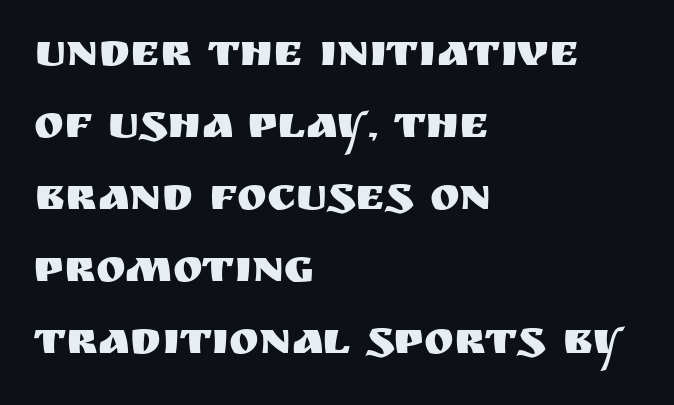
The image shows 45 px sans-serif type, upright; set left-aligned, normal line spacing (1.6x), normal letter spacing, not underlined; medium stroke contrast and a large x-height.
